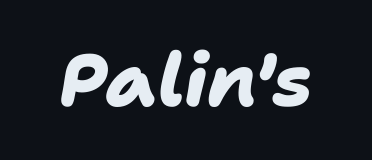
{"serif": "no", "bold": "yes", "weight": "heavy", "width": "normal", "stroke_contrast": "low", "x_height": "medium", "monospaced": "no", "underline": "no", "letter_spacing": "normal", "letter_spacing_em": 0.0, "glyph_px": 74}
